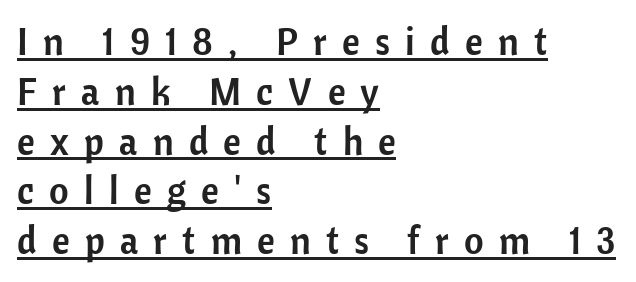
Q: Is the text italic (slanted)? A: No, it is upright.
Q: Is the typeface a serif or a sans-serif typeface? A: Sans-serif.
Q: Is the text underlined? A: Yes.
Q: How is the paragraph aligned? A: Left-aligned.
Q: Is the spacing between letters normal or unusually wide? A: Unusually wide.
Q: Is the spacing between lines tight, normal or loose? A: Normal.
Q: Width (condensed, normal, or wide)? A: Normal.
Q: Stroke contrast? A: Low.
Q: x-height? A: Medium.
Q: Monospaced? A: No.
